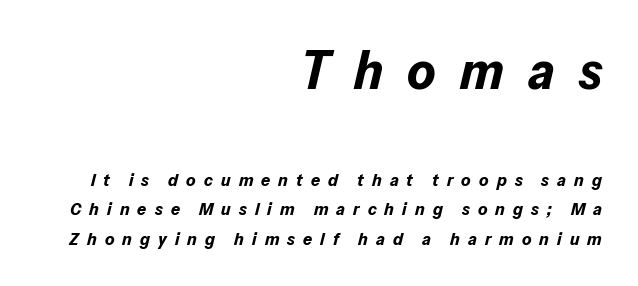
The image shows 54 px bold type, italic (leaning right); set right-aligned, normal line spacing (1.64x), unusually wide letter spacing (+0.45 em), not underlined; the first (top) block is 3.0x larger; low stroke contrast and a medium x-height.
